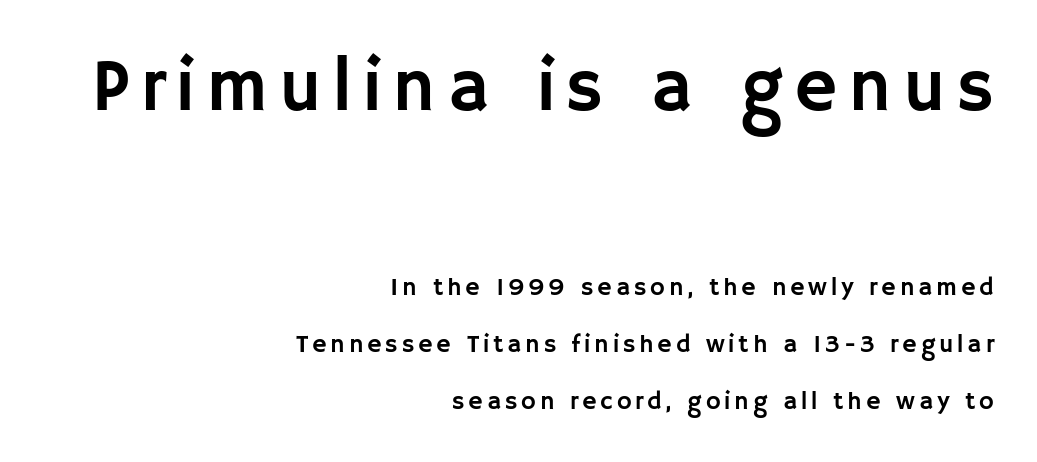
The emphasis by scale lands on block number one, above. The letters stand upright; this is a roman face. This rendering employs a face without finishing strokes, i.e., a sans-serif. A typesetter would call this proportional, since set widths differ per character.
